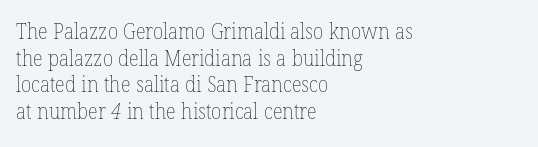
Q: Is the text bold? A: No.
Q: Is the text underlined? A: No.
Q: How is the paragraph aligned? A: Left-aligned.
Q: Is the spacing between letters normal or unusually wide? A: Normal.
Q: Is the spacing between lines tight, normal or loose? A: Normal.
